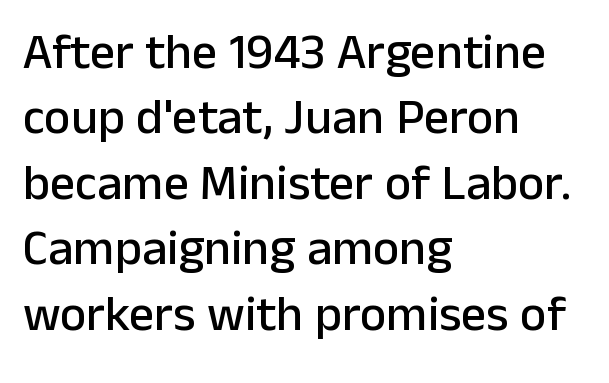
The image shows 50 px sans-serif type, upright; set left-aligned, normal line spacing (1.31x), normal letter spacing, not underlined; low stroke contrast and a medium x-height.
